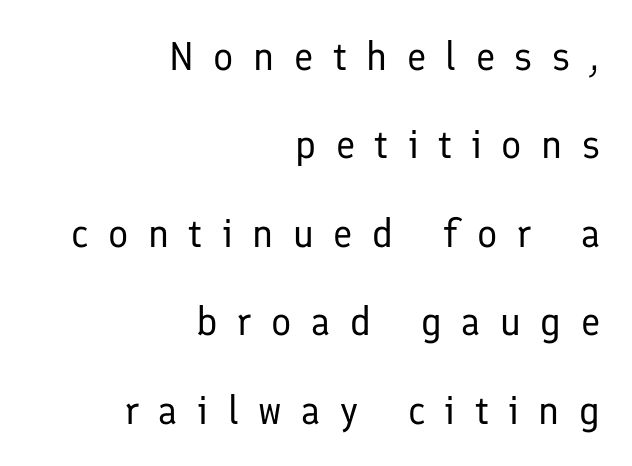
You could fit nearly another row in the gap between these rows. Underline: absent. Posture: straight, roman, zero tilt. Layout note: lines flush right.
